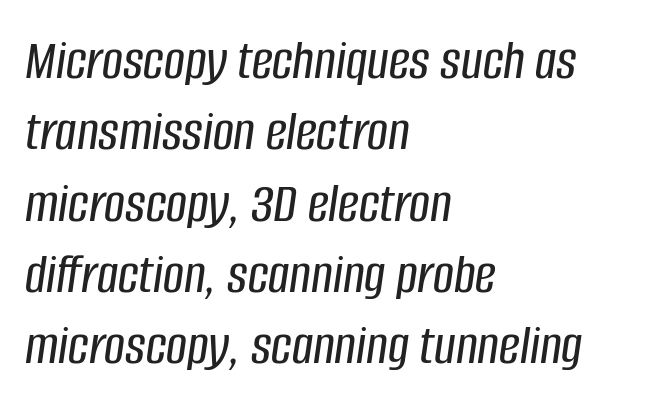
Each letter keeps its own natural width here, so spacing adapts to shape. Casual observation: everything's shoved over to the left. Short note: letters normally spaced. Honestly, there is no underline to notice here at all.
